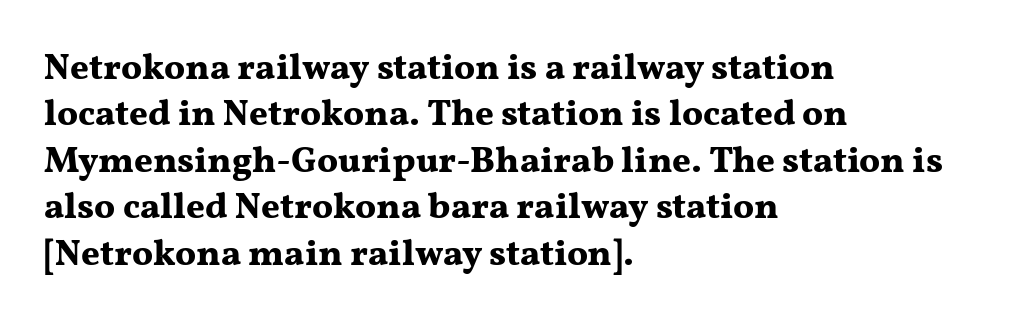
{"serif": "yes", "italic": "no", "bold": "yes", "weight": "bold", "width": "wide", "stroke_contrast": "medium", "x_height": "medium", "monospaced": "no", "underline": "no", "align": "left", "line_spacing": "normal", "line_spacing_ratio": 1.29, "letter_spacing": "normal", "letter_spacing_em": 0.0, "glyph_px": 36}
